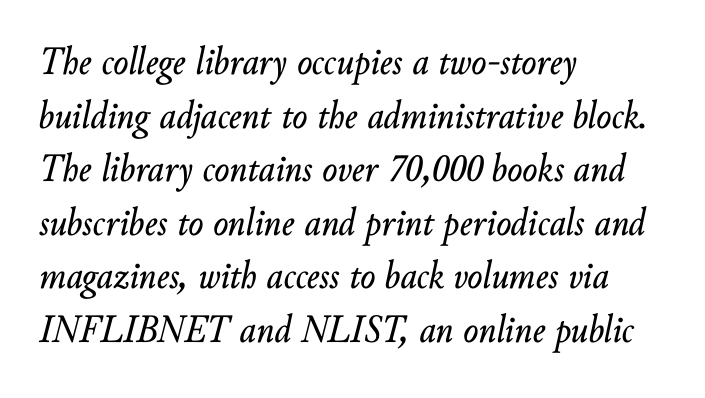
Q: Is the text italic (slanted)? A: Yes, it leans right by about 10 degrees.
Q: Is the text underlined? A: No.
Q: How is the paragraph aligned? A: Left-aligned.
Q: Is the spacing between letters normal or unusually wide? A: Normal.
Q: Is the spacing between lines tight, normal or loose? A: Normal.
Q: Width (condensed, normal, or wide)? A: Normal.
Q: Stroke contrast? A: Low.
Q: x-height? A: Small.
Q: Monospaced? A: No.
